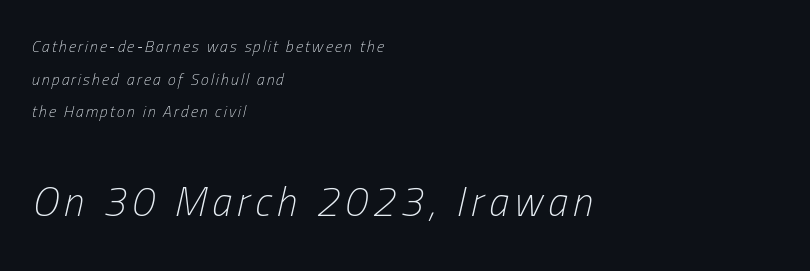
The zone under the glyphs is completely vacant. Notice how the passage keeps a crisp vertical edge on the left only. The cut favours lightness, reaching ordinary text weight at its darkest. The rendering enlarges the type as you move from the upper chunk to the lower. In terms of posture, this sample is oblique.
